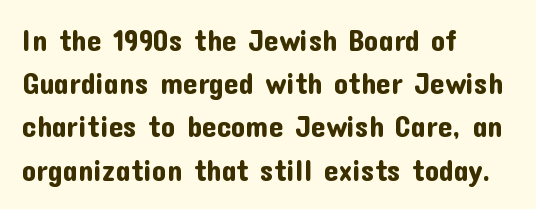
The image shows 29 px sans-serif type, upright; set left-aligned, normal line spacing (1.49x), normal letter spacing, not underlined; low stroke contrast and a medium x-height.
